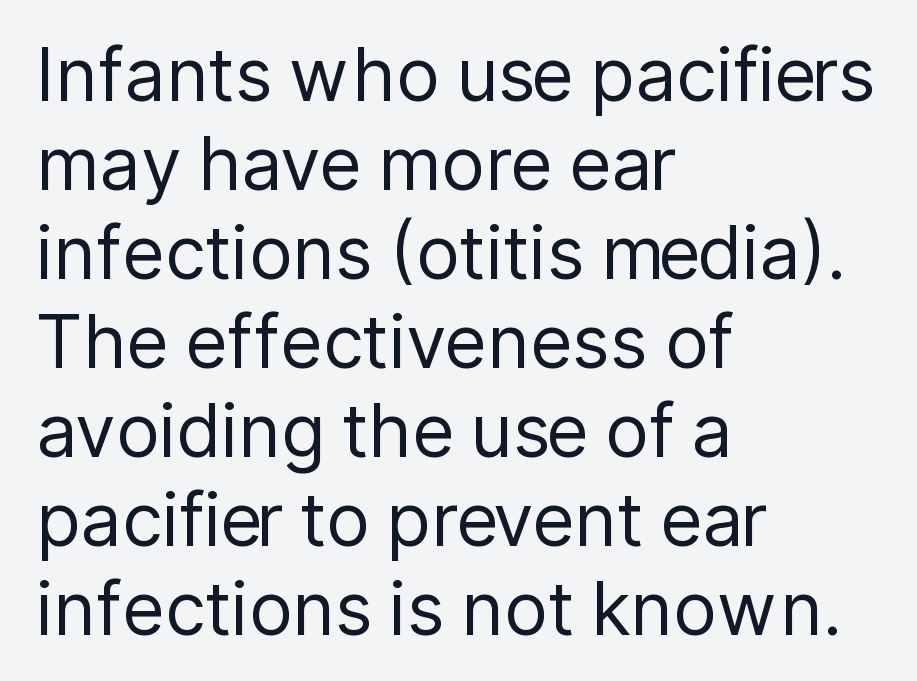
Every stem runs plumb, perpendicular to the baseline. This rendering uses left alignment, leaving the right contour irregular. Default kerning and tracking; the words read as compact shapes. Do the characters align in a grid? No, the font is proportional.
